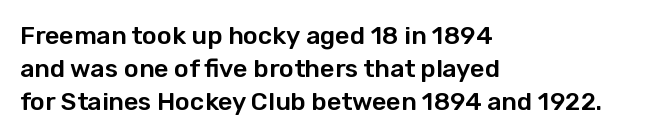
{"italic": "no", "underline": "no", "align": "left", "line_spacing": "normal", "line_spacing_ratio": 1.33, "letter_spacing": "normal", "letter_spacing_em": 0.0, "glyph_px": 25}
